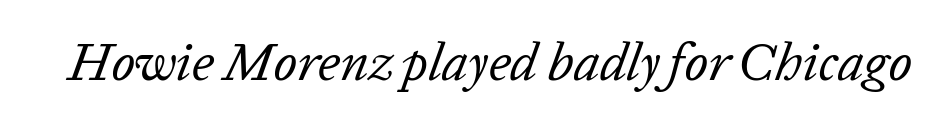
Q: Is the text bold? A: No.
Q: Is the text italic (slanted)? A: Yes, it leans right by about 20 degrees.
Q: Is the text underlined? A: No.
Q: Is the spacing between letters normal or unusually wide? A: Normal.
Q: Width (condensed, normal, or wide)? A: Normal.
Q: Stroke contrast? A: Low.
Q: x-height? A: Medium.
Q: Monospaced? A: No.
